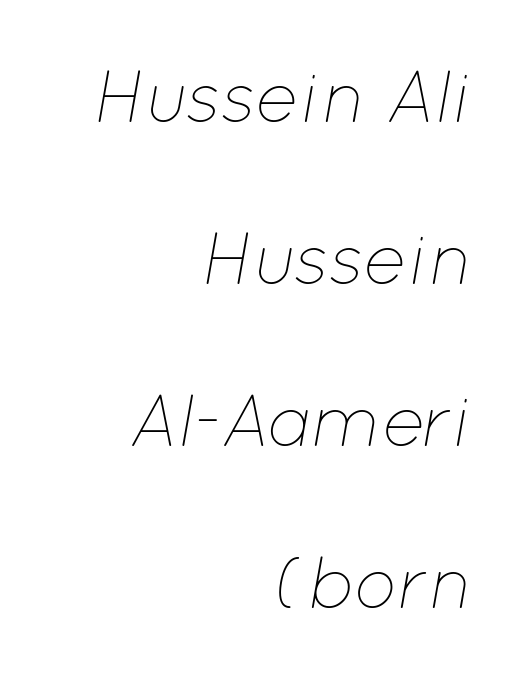
These lines are rendered in a variable-pitch font. One-word summary of the alignment: right. Observe the ordinary spacing: letters are neighbours, not strangers. The axis of the letterforms is tilted away from vertical. Widely set lines give the paragraph a tall, airy silhouette.
